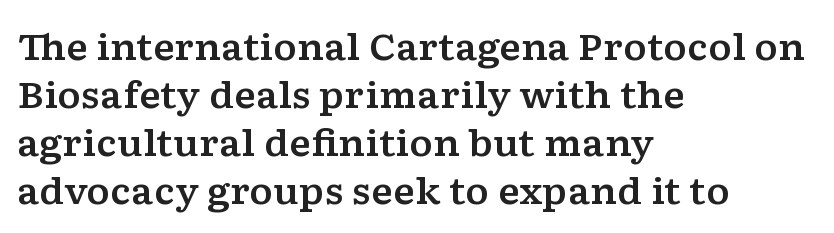
You could not count columns in this text — the font is proportionally spaced. Anything drawn beneath the words? Only blank space. Line spacing here is normal. The setting favours the left margin, as ordinary paragraphs usually do. The typeface chosen for these lines features serifs.
